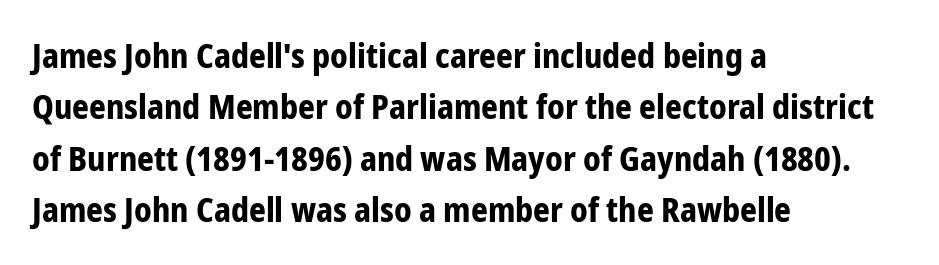
{"serif": "no", "italic": "no", "bold": "yes", "weight": "bold", "width": "condensed", "stroke_contrast": "low", "x_height": "medium", "monospaced": "no", "underline": "no", "align": "left", "line_spacing": "normal", "line_spacing_ratio": 1.56, "letter_spacing": "normal", "letter_spacing_em": 0.0, "glyph_px": 33}
